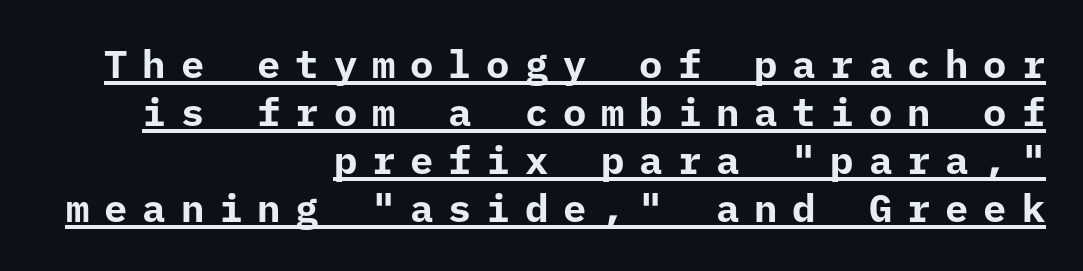
Q: Is the text bold? A: Yes.
Q: Is the text italic (slanted)? A: No, it is upright.
Q: Is the typeface a serif or a sans-serif typeface? A: Sans-serif.
Q: Is the text underlined? A: Yes.
Q: How is the paragraph aligned? A: Right-aligned.
Q: Is the spacing between letters normal or unusually wide? A: Unusually wide.
Q: Width (condensed, normal, or wide)? A: Normal.
Q: Stroke contrast? A: Low.
Q: x-height? A: Medium.
Q: Monospaced? A: Yes.
